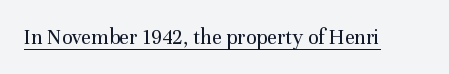
Does a line run under the words? Yes, clearly. Each word holds together tightly as a unit, with standard inter-letter gaps. When letters stand straight like this, we call the style roman or upright. Compared with a typical body face, this is equally light or lighter still.
